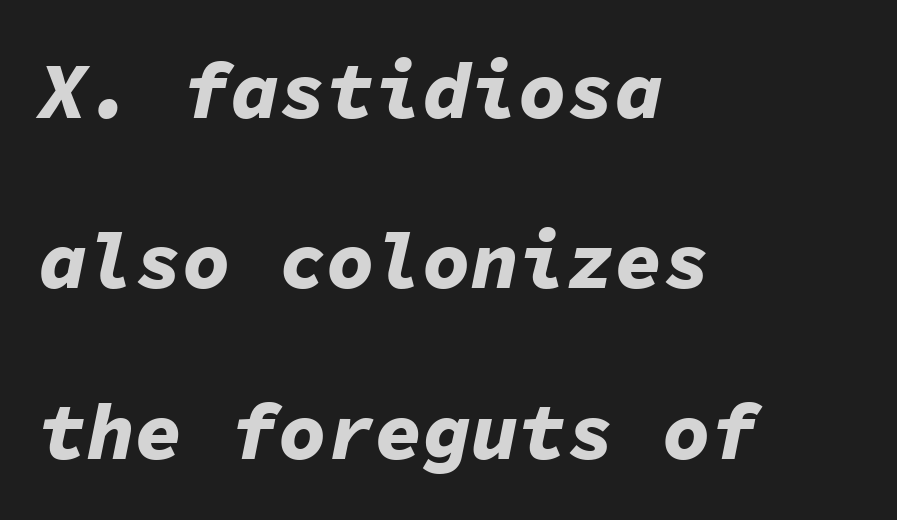
The paragraph has a hard left edge and a soft right edge. When letters slant like this, we call the style italic. Anything drawn beneath the words? Only blank space. This is heavy type, rendered in bold. The passage shown stacks its lines with a broad gap. Spacing between characters is what you'd get straight out of the box.
